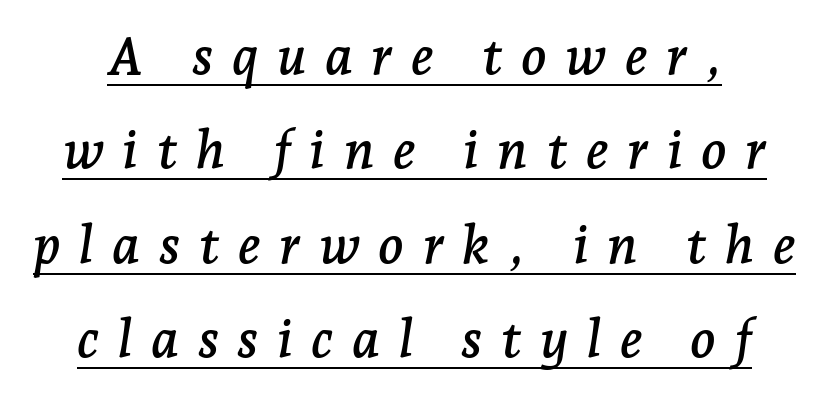
The image shows 53 px serif type, italic (leaning right); set line spacing 1.78x, unusually wide letter spacing (+0.35 em), underlined; low stroke contrast and a medium x-height.
